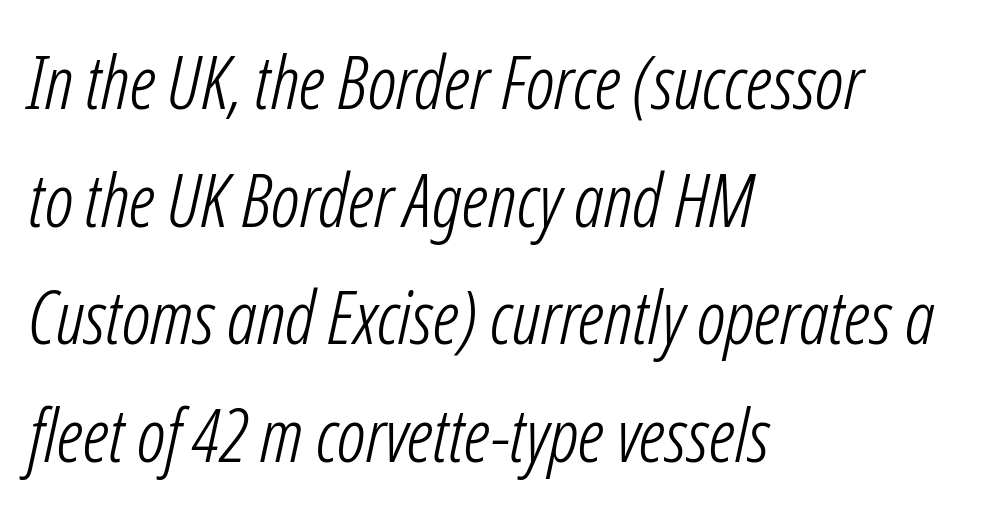
The image shows 74 px light, condensed type, italic (leaning right); set left-aligned, normal line spacing (1.59x), normal letter spacing, not underlined; low stroke contrast and a medium x-height.
